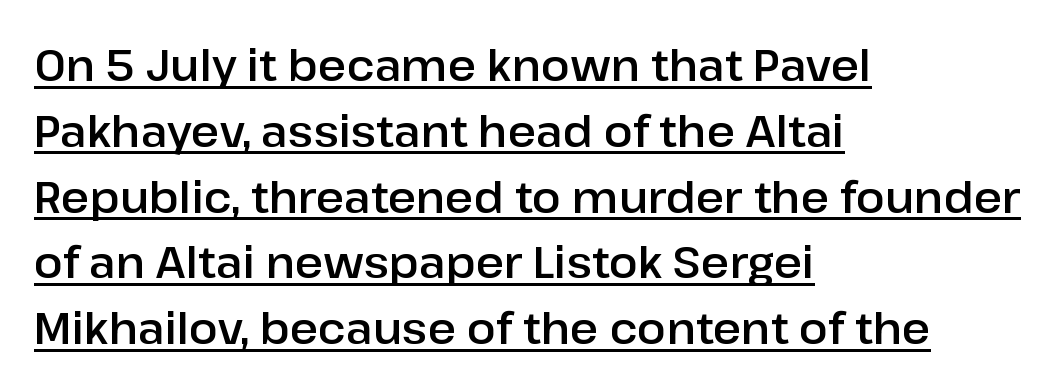
The image shows 43 px sans-serif type, upright; set left-aligned, normal line spacing (1.53x), normal letter spacing, underlined; low stroke contrast and a medium x-height.
